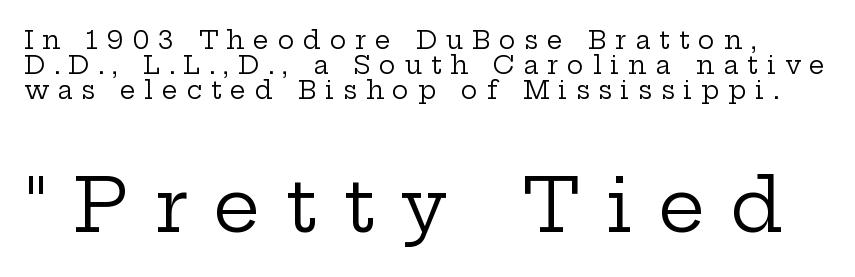
The image shows 74 px regular-weight, wide serif type, upright; set tight line spacing (1.0x), unusually wide letter spacing (+0.35 em), not underlined; the second (bottom) block is 2.96x larger; low stroke contrast and a medium x-height.
